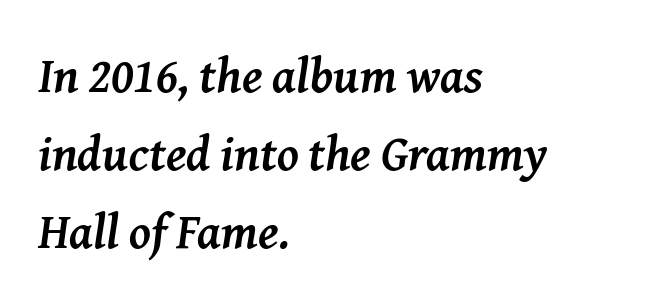
The image shows 49 px semibold serif type, italic (leaning right); set left-aligned, normal line spacing (1.59x), normal letter spacing, not underlined; medium stroke contrast and a medium x-height.
